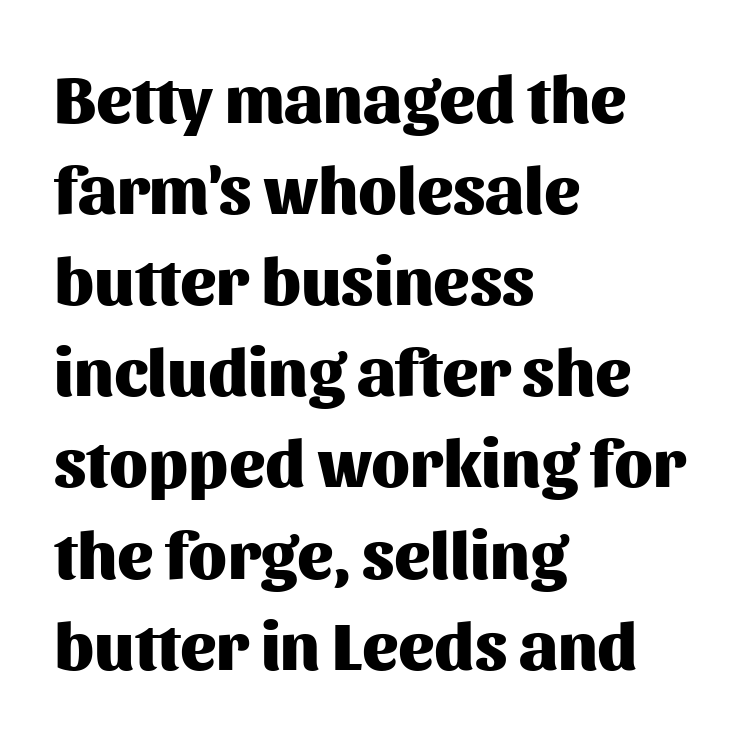
{"serif": "no", "italic": "no", "bold": "yes", "weight": "heavy", "width": "normal", "stroke_contrast": "medium", "x_height": "medium", "monospaced": "no", "underline": "no", "align": "left", "line_spacing": "normal", "line_spacing_ratio": 1.36, "letter_spacing": "normal", "letter_spacing_em": 0.0, "glyph_px": 67}
